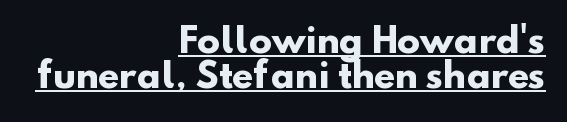
A rule runs beneath these lines of type. The font is running at its bold setting. How would I describe the line gaps? Narrow and economical. These lines are set flush right with a ragged left edge. Are there feet on the stems? There aren't — it's a sans. Proportional: the letters do not fall into vertical columns.
